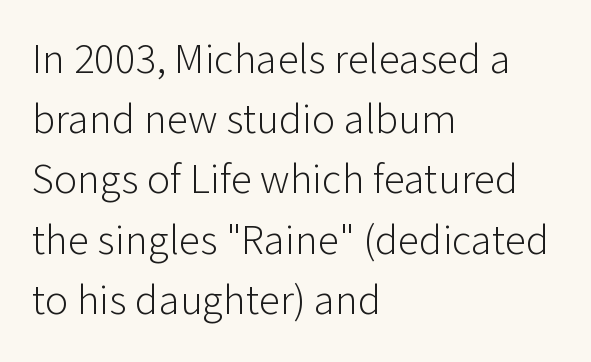
Q: Is the text bold? A: No.
Q: Is the text italic (slanted)? A: No, it is upright.
Q: Is the typeface a serif or a sans-serif typeface? A: Sans-serif.
Q: Is the text underlined? A: No.
Q: How is the paragraph aligned? A: Left-aligned.
Q: Is the spacing between letters normal or unusually wide? A: Normal.
Q: Is the spacing between lines tight, normal or loose? A: Normal.
Q: Width (condensed, normal, or wide)? A: Normal.
Q: Stroke contrast? A: Low.
Q: x-height? A: Medium.
Q: Monospaced? A: No.
